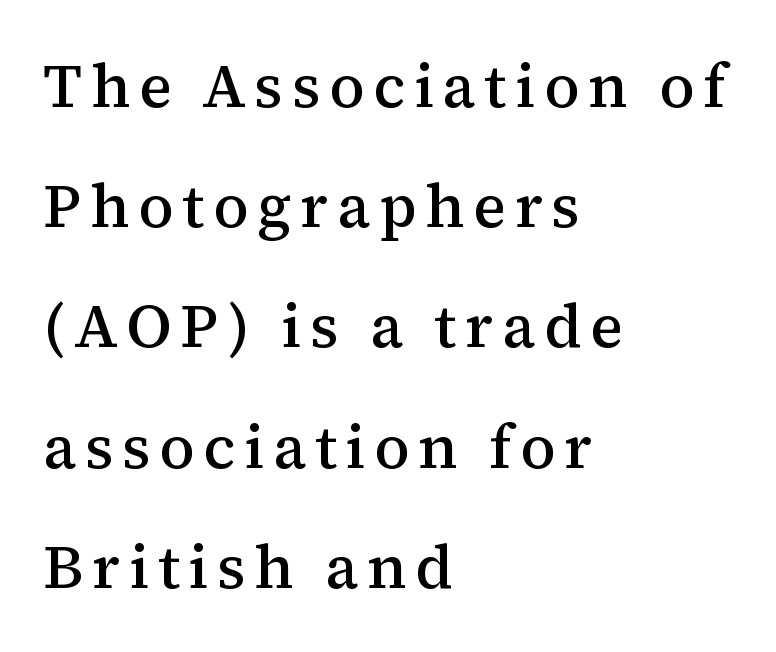
Q: Is the text bold? A: Semi-bold.
Q: Is the text italic (slanted)? A: No, it is upright.
Q: Is the typeface a serif or a sans-serif typeface? A: Serif.
Q: Is the text underlined? A: No.
Q: How is the paragraph aligned? A: Left-aligned.
Q: Is the spacing between lines tight, normal or loose? A: Loose.
Q: Width (condensed, normal, or wide)? A: Normal.
Q: Stroke contrast? A: Medium.
Q: x-height? A: Medium.
Q: Monospaced? A: No.
